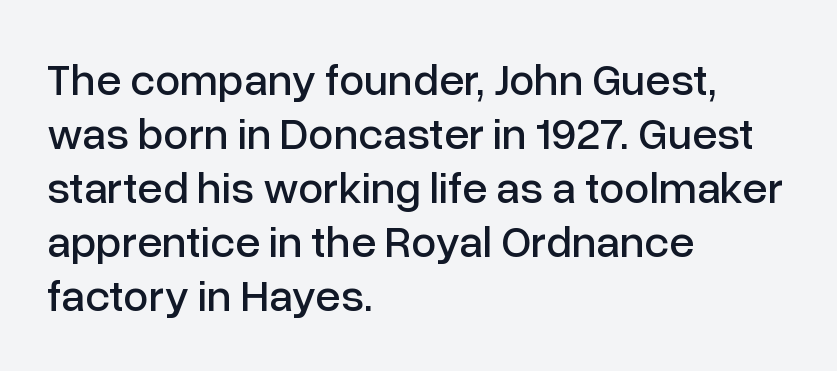
{"serif": "no", "italic": "no", "width": "normal", "stroke_contrast": "low", "x_height": "medium", "monospaced": "no", "underline": "no", "align": "left", "line_spacing_ratio": 1.2, "letter_spacing": "normal", "letter_spacing_em": 0.0, "glyph_px": 45}
